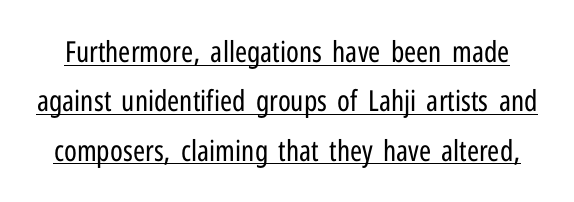
The image shows 29 px regular-weight, condensed sans-serif type, upright; set normal line spacing (1.7x), normal letter spacing, underlined; low stroke contrast and a medium x-height.
